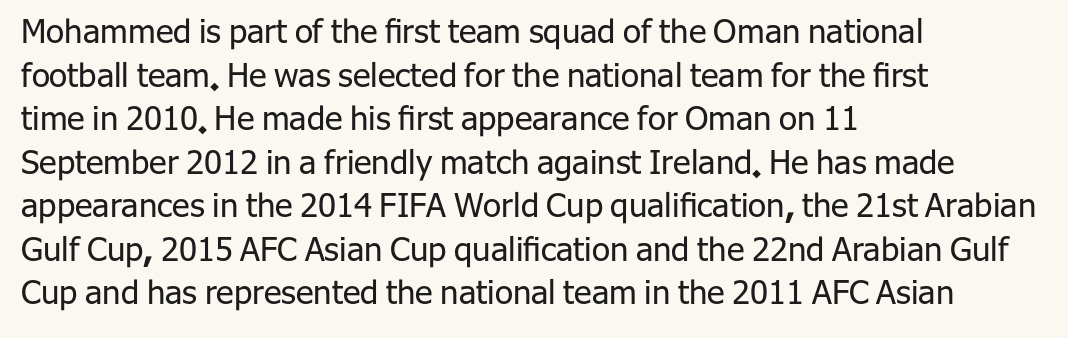
You could not count columns in this text — the font is proportionally spaced. These lines are set flush left with a ragged right edge. Ascenders rise straight up at ninety degrees. The passage shown stacks its lines at a standard gap. Bare-footed words on every line. Words appear dense and cohesive because spacing is normal.
